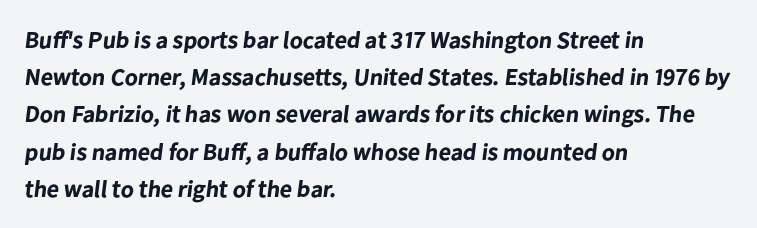
The image shows 24 px bold type; set left-aligned, normal line spacing (1.55x), normal letter spacing, not underlined.
